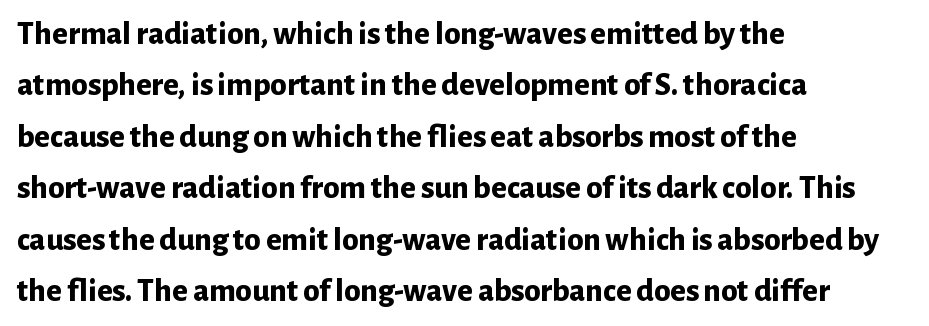
Q: Is the text bold? A: Yes.
Q: Is the text italic (slanted)? A: No, it is upright.
Q: Is the typeface a serif or a sans-serif typeface? A: Sans-serif.
Q: Is the text underlined? A: No.
Q: How is the paragraph aligned? A: Left-aligned.
Q: Is the spacing between letters normal or unusually wide? A: Normal.
Q: Is the spacing between lines tight, normal or loose? A: Normal.
Q: Width (condensed, normal, or wide)? A: Normal.
Q: Stroke contrast? A: Low.
Q: x-height? A: Medium.
Q: Monospaced? A: No.
